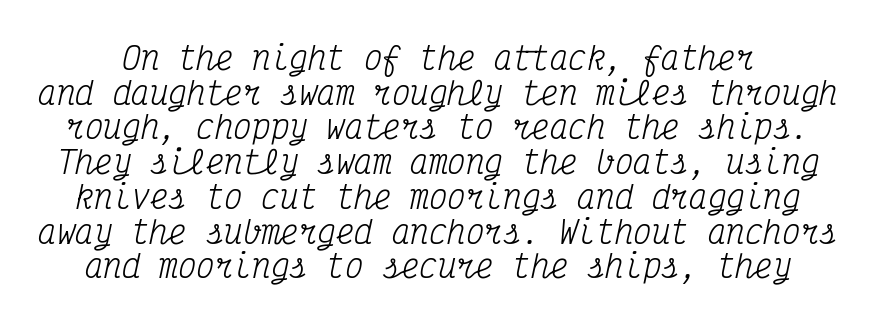
The image shows 31 px regular-weight, condensed serif type, italic (leaning right), monospaced; set tight line spacing (1.12x), normal letter spacing, not underlined; medium stroke contrast and a medium x-height.
